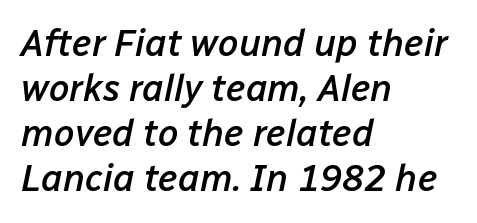
How heavy is the stroke? Medium-heavy — a semibold, shy of bold. Notice how the stems are inclined rather than vertical — that's the hallmark of italics. These lines stack with their left ends in a neat column. Unmarked baselines from the first word to the last.
